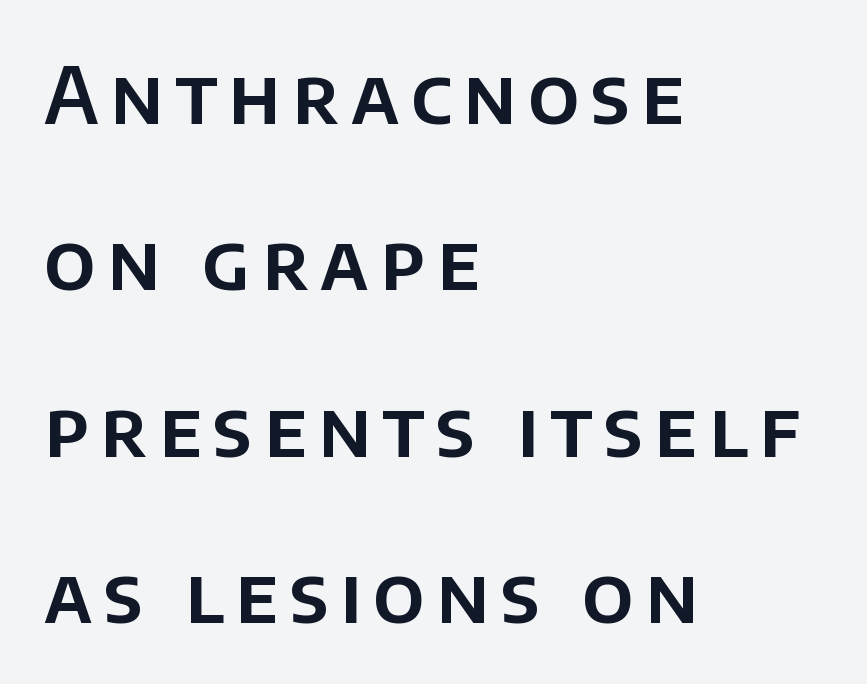
In terms of posture, this sample is upright. The passage shown is not underscored anywhere. Casual observation: everything's shoved over to the left. Note: no serifs on the glyphs.
